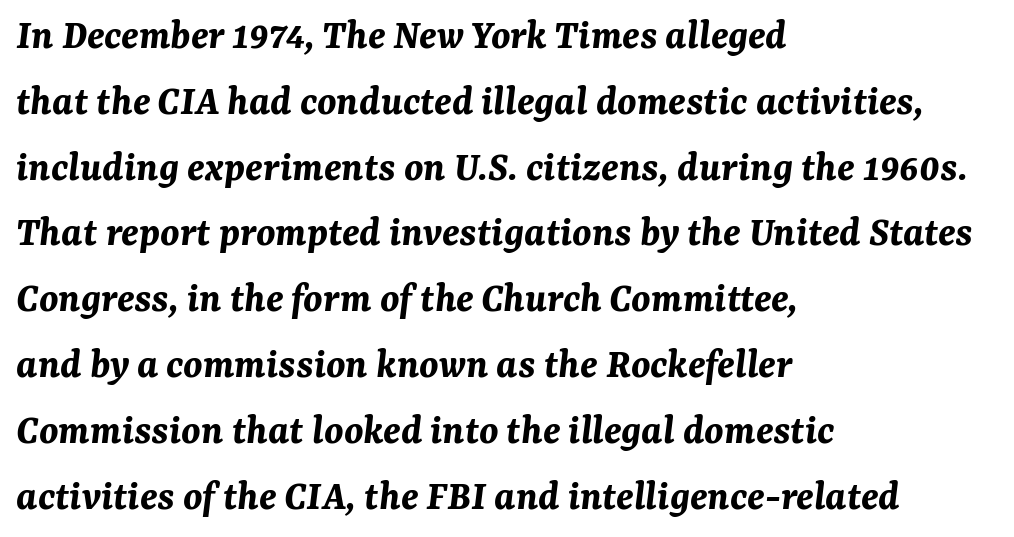
The rendering uses natural spacing where letterforms have individual widths. Rule under the text: the space is simply empty. The font is running at its bold setting. Line spacing here is normal.
